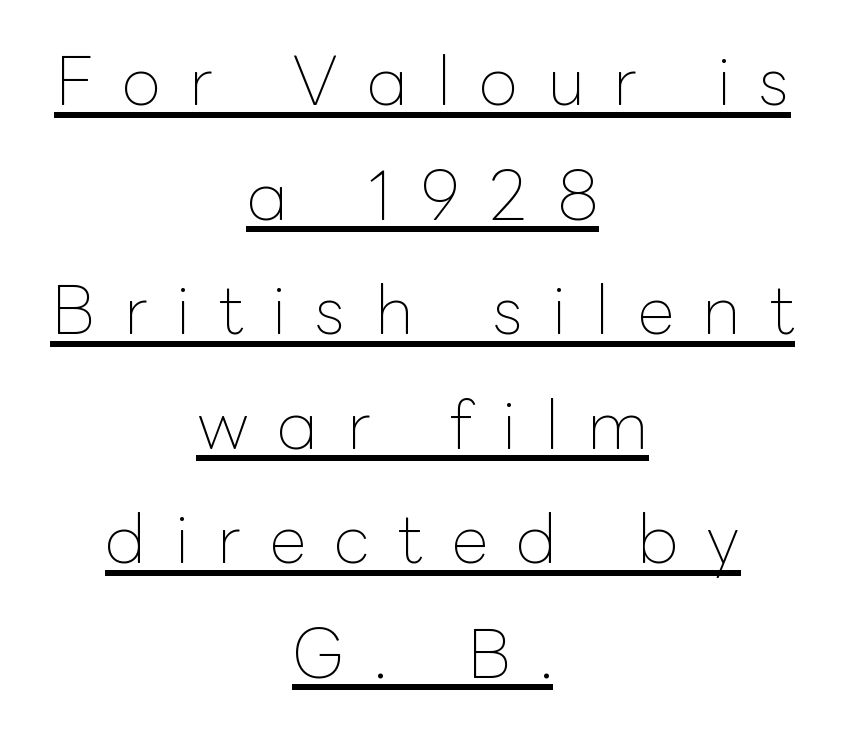
{"italic": "no", "bold": "no", "weight": "thin", "width": "normal", "stroke_contrast": "low", "x_height": "medium", "monospaced": "no", "underline": "yes", "align": "center", "line_spacing_ratio": 1.79, "letter_spacing": "wide", "letter_spacing_em": 0.45, "glyph_px": 64}
